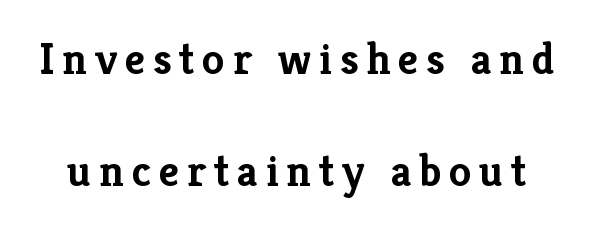
The glyphs have the mass of a bold cut. The letters carry serifs — small finishing strokes at the ends of their stems. How would I describe the line gaps? Wide and relaxed. The lettering holds an erect, upright posture throughout. Varying glyph widths throughout — classic text-font behaviour. Each row of text sits above clean, open space.
